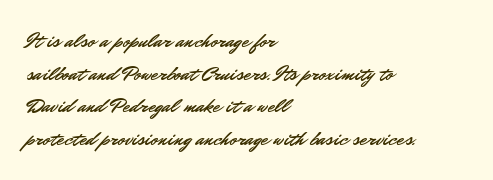
Q: Is the text italic (slanted)? A: Yes.
Q: Is the text underlined? A: No.
Q: How is the paragraph aligned? A: Left-aligned.
Q: Is the spacing between letters normal or unusually wide? A: Normal.
Q: Is the spacing between lines tight, normal or loose? A: Normal.
